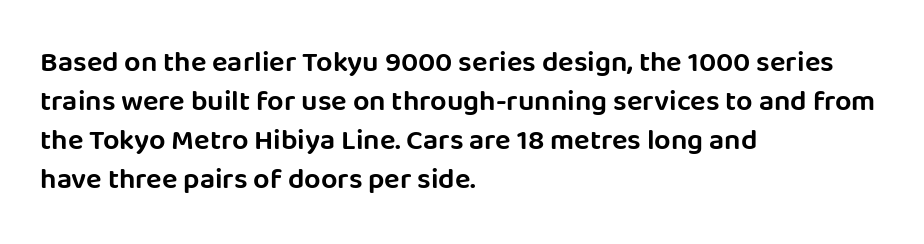
Q: Is the text italic (slanted)? A: No, it is upright.
Q: Is the typeface a serif or a sans-serif typeface? A: Sans-serif.
Q: Is the text underlined? A: No.
Q: How is the paragraph aligned? A: Left-aligned.
Q: Is the spacing between letters normal or unusually wide? A: Normal.
Q: Is the spacing between lines tight, normal or loose? A: Normal.
Q: Width (condensed, normal, or wide)? A: Normal.
Q: Stroke contrast? A: Low.
Q: x-height? A: Large.
Q: Monospaced? A: No.
